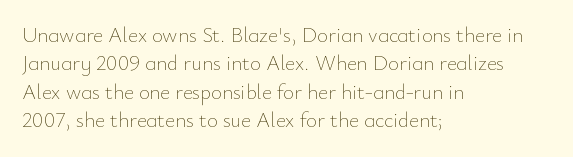
{"italic": "no", "bold": "no", "underline": "no", "align": "left", "line_spacing": "normal", "line_spacing_ratio": 1.35, "letter_spacing": "normal", "letter_spacing_em": 0.0, "glyph_px": 21}
